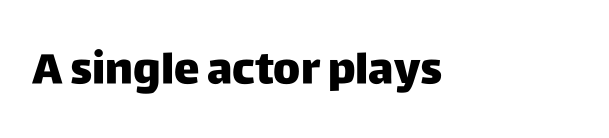
{"serif": "no", "italic": "no", "width": "normal", "stroke_contrast": "low", "x_height": "large", "monospaced": "no", "underline": "no", "letter_spacing": "normal", "letter_spacing_em": 0.0, "glyph_px": 43}
